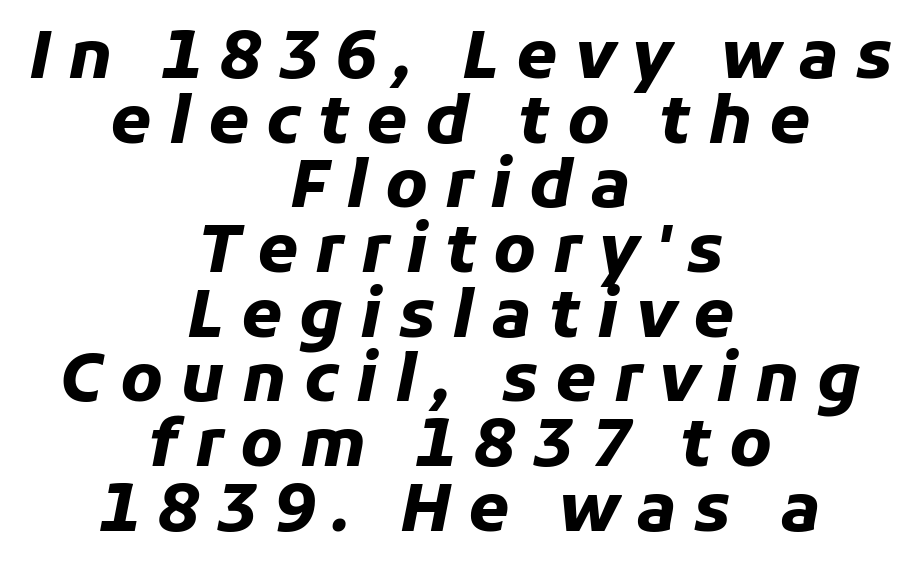
This sample uses an oblique cut, with every glyph tilted off the vertical. Successive baselines arrive quickly, one right under another. The paragraph has two soft edges and a firm central axis. The strip under each line holds only bare page. Summary of weight: heavy, a full bold.
